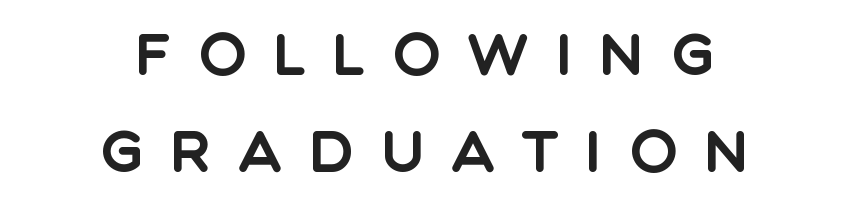
{"serif": "no", "italic": "no", "width": "normal", "x_height": "large", "monospaced": "no", "underline": "no", "align": "center", "line_spacing_ratio": 1.71, "letter_spacing": "wide", "letter_spacing_em": 0.47, "glyph_px": 57}
